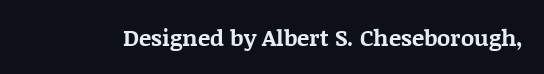
{"italic": "no", "bold": "yes", "underline": "no", "letter_spacing": "normal", "letter_spacing_em": 0.0, "glyph_px": 23}
